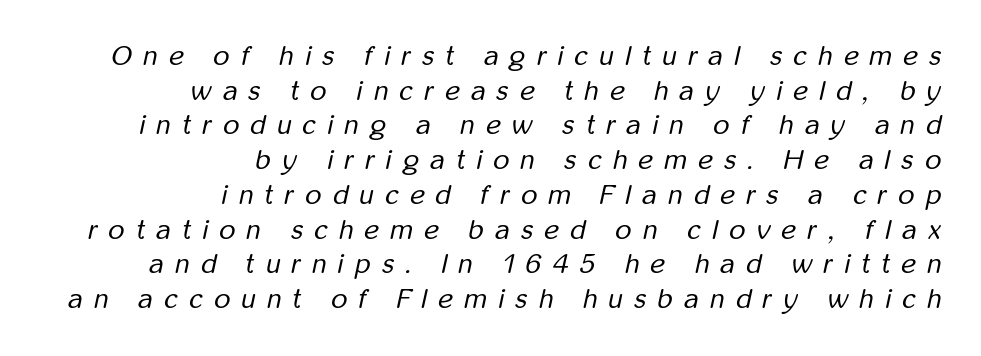
{"italic": "yes", "lean": "right", "slant_degrees": 12, "bold": "no", "weight": "regular", "width": "condensed", "stroke_contrast": "low", "x_height": "medium", "monospaced": "no", "underline": "no", "align": "right", "line_spacing_ratio": 1.24, "letter_spacing": "wide", "letter_spacing_em": 0.41, "glyph_px": 28}
